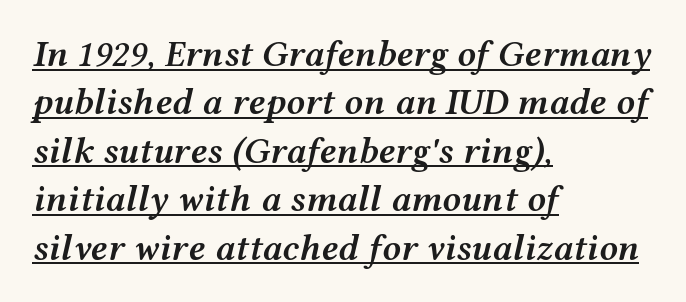
{"italic": "yes", "lean": "right", "slant_degrees": 12, "bold": "semi", "weight": "semibold", "width": "wide", "stroke_contrast": "medium", "x_height": "medium", "monospaced": "no", "underline": "yes", "align": "left", "line_spacing": "normal", "line_spacing_ratio": 1.31, "letter_spacing": "normal", "letter_spacing_em": 0.0, "glyph_px": 37}
